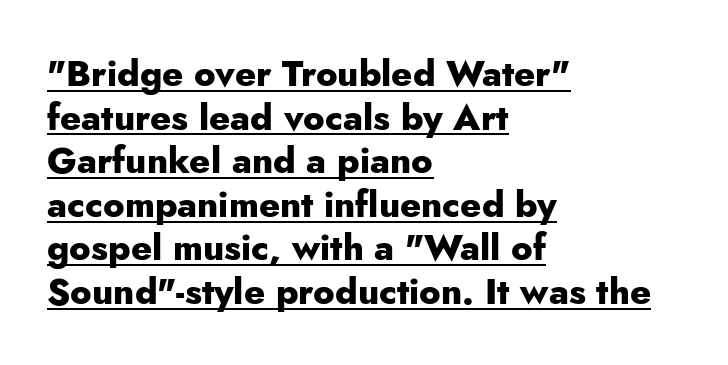
{"serif": "no", "italic": "no", "bold": "yes", "weight": "heavy", "width": "normal", "stroke_contrast": "low", "x_height": "small", "monospaced": "no", "underline": "yes", "align": "left", "line_spacing_ratio": 1.21, "letter_spacing": "normal", "letter_spacing_em": 0.0, "glyph_px": 36}
